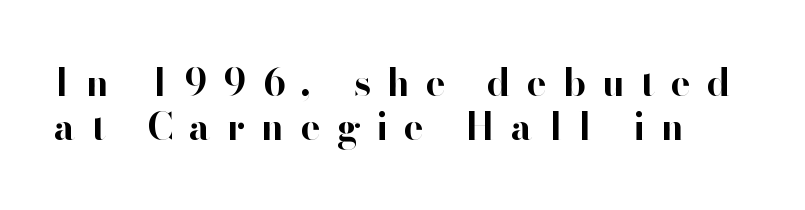
Q: Is the text bold? A: Yes.
Q: Is the text italic (slanted)? A: No, it is upright.
Q: Is the typeface a serif or a sans-serif typeface? A: Sans-serif.
Q: Is the text underlined? A: No.
Q: Is the spacing between letters normal or unusually wide? A: Unusually wide.
Q: Width (condensed, normal, or wide)? A: Normal.
Q: Stroke contrast? A: High.
Q: x-height? A: Small.
Q: Monospaced? A: No.
